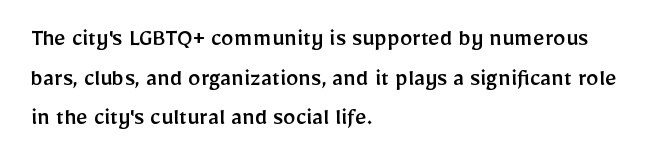
The image shows 25 px text type, upright; set left-aligned, normal line spacing (1.59x), normal letter spacing, not underlined.
